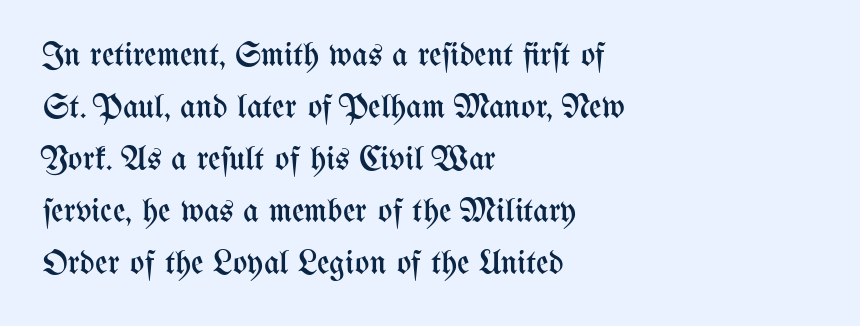
Q: Is the text bold? A: No.
Q: Is the text italic (slanted)? A: No, it is upright.
Q: Is the text underlined? A: No.
Q: How is the paragraph aligned? A: Left-aligned.
Q: Is the spacing between letters normal or unusually wide? A: Normal.
Q: Is the spacing between lines tight, normal or loose? A: Normal.
Q: Width (condensed, normal, or wide)? A: Condensed.
Q: Stroke contrast? A: Medium.
Q: x-height? A: Medium.
Q: Monospaced? A: No.
